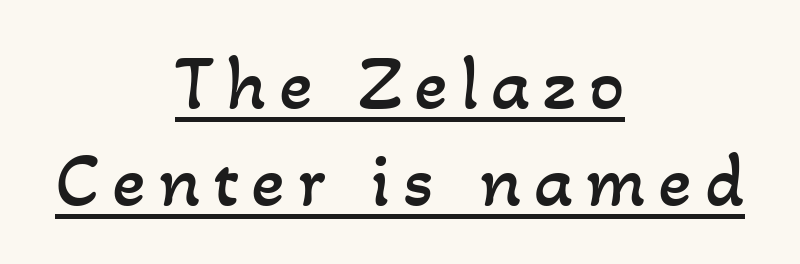
{"bold": "no", "weight": "regular", "width": "normal", "stroke_contrast": "low", "x_height": "small", "monospaced": "no", "underline": "yes", "align": "center", "line_spacing": "normal", "line_spacing_ratio": 1.25, "glyph_px": 78}
